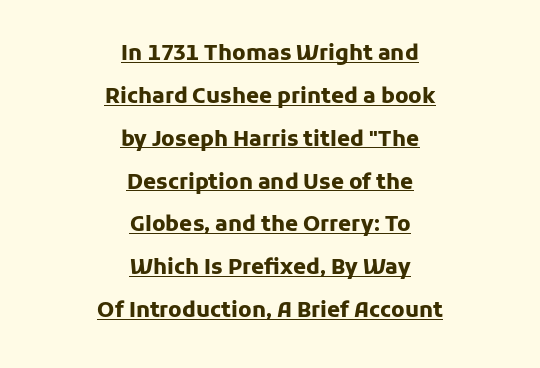
Pretty heavy lettering here — definitely bold. Tracking value appears to be zero — textbook default spacing. Underline: present. When letters stand straight like this, we call the style roman or upright. The text block is weighted toward neither margin, spreading evenly from the middle. A typesetter would call this leading open, well beyond the default.
